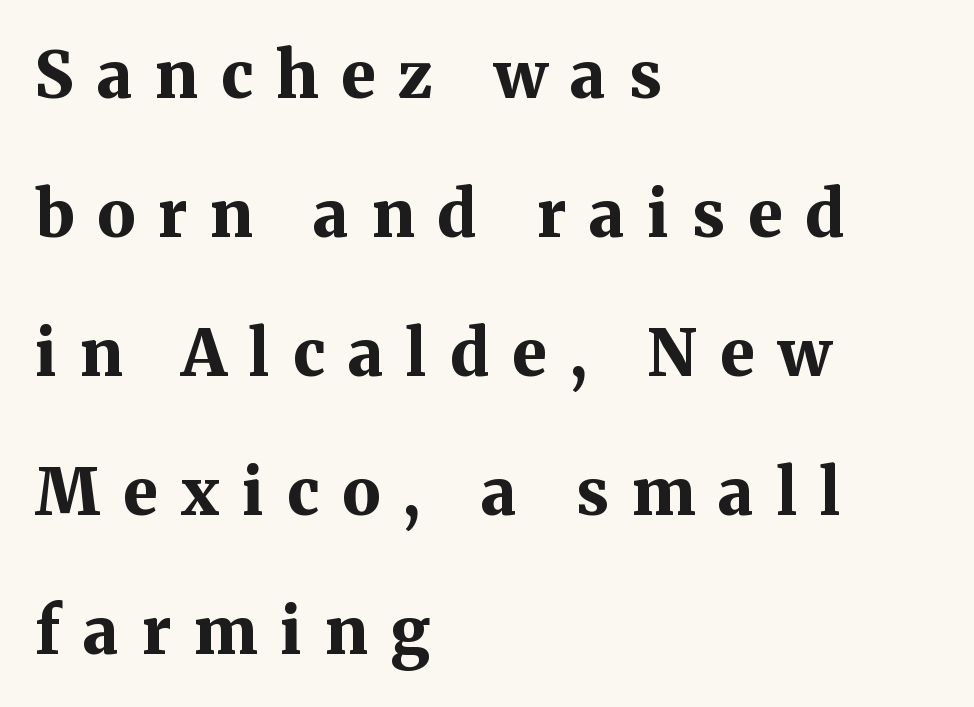
Q: Is the text bold? A: Yes.
Q: Is the text italic (slanted)? A: No, it is upright.
Q: Is the typeface a serif or a sans-serif typeface? A: Serif.
Q: Is the text underlined? A: No.
Q: How is the paragraph aligned? A: Left-aligned.
Q: Is the spacing between letters normal or unusually wide? A: Unusually wide.
Q: Is the spacing between lines tight, normal or loose? A: Loose.
Q: Width (condensed, normal, or wide)? A: Normal.
Q: Stroke contrast? A: Medium.
Q: x-height? A: Medium.
Q: Monospaced? A: No.
